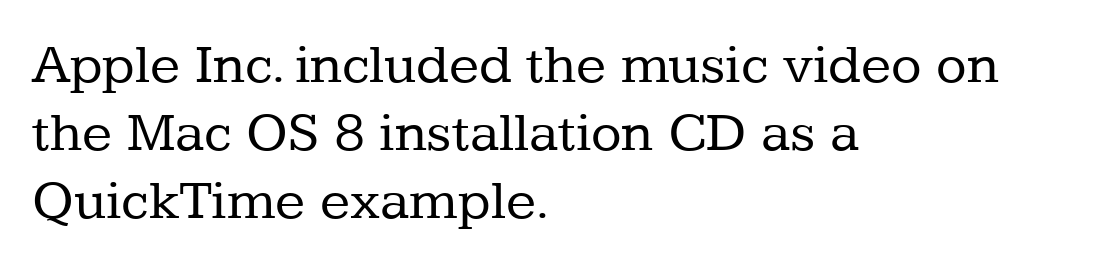
The image shows 56 px regular-weight serif type, upright; set left-aligned, line spacing 1.21x, normal letter spacing, not underlined; low stroke contrast and a medium x-height.
